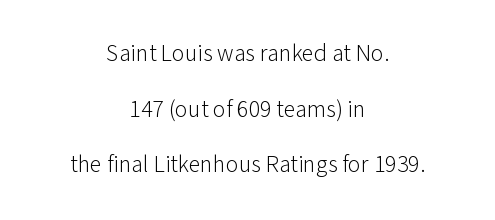
The image shows 24 px text type, upright; set centered, loose line spacing (2.32x), normal letter spacing, not underlined.
